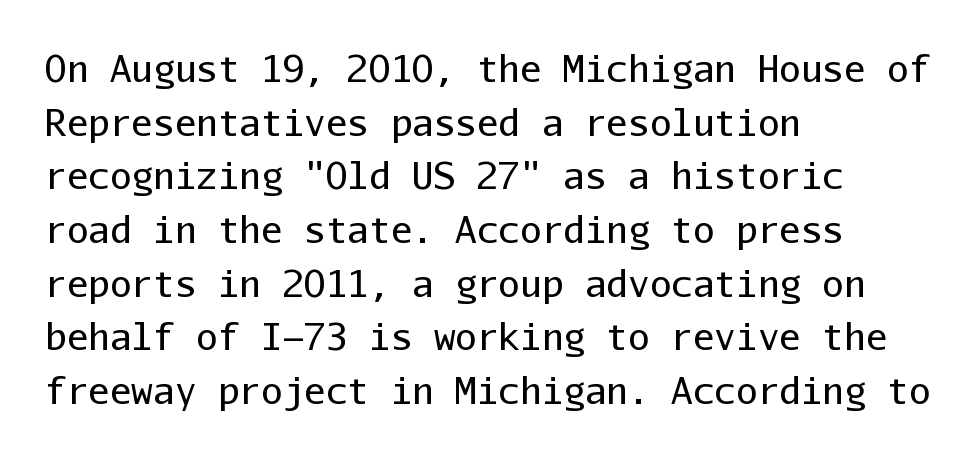
The passage shown is typeset with a sans-serif family. Do the characters align in a grid? Yes, the font is monospaced. The letters sit at their default tracking, neither squeezed nor spread. The font sits on the lighter half of the weight spectrum, regular included. The strip under each line holds only bare page. Regarding leading, the lines here are spaced in the standard way.
